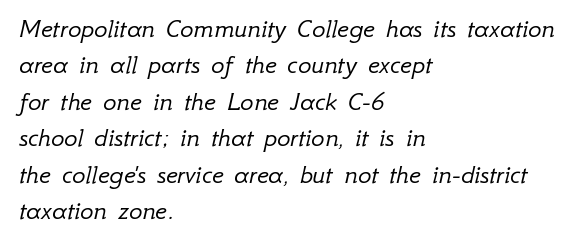
Q: Is the text bold? A: No.
Q: Is the text italic (slanted)? A: Yes, it leans right by about 12 degrees.
Q: Is the text underlined? A: No.
Q: How is the paragraph aligned? A: Left-aligned.
Q: Is the spacing between letters normal or unusually wide? A: Normal.
Q: Is the spacing between lines tight, normal or loose? A: Normal.
Q: Width (condensed, normal, or wide)? A: Normal.
Q: Stroke contrast? A: Low.
Q: x-height? A: Small.
Q: Monospaced? A: No.
